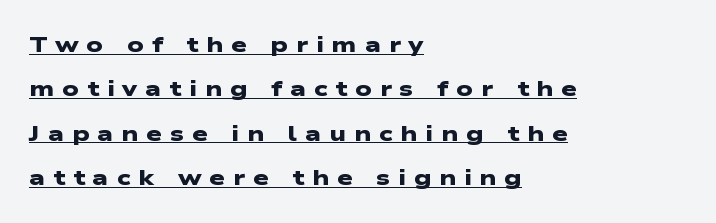
The image shows 22 px bold type; set left-aligned, loose line spacing (2.02x), unusually wide letter spacing (+0.36 em), underlined.
